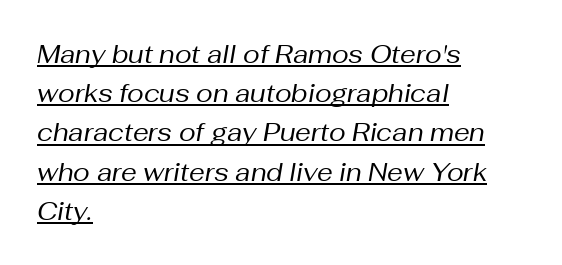
{"italic": "yes", "lean": "right", "slant_degrees": 10, "bold": "no", "underline": "yes", "align": "left", "line_spacing": "normal", "line_spacing_ratio": 1.57, "letter_spacing": "normal", "letter_spacing_em": 0.0, "glyph_px": 25}
